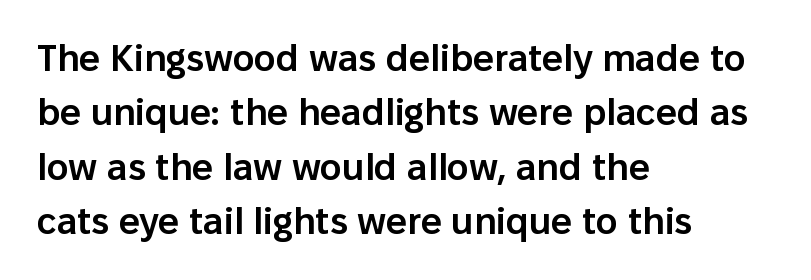
The image shows 37 px semibold sans-serif type, upright; set left-aligned, normal line spacing (1.47x), normal letter spacing, not underlined; low stroke contrast and a medium x-height.
